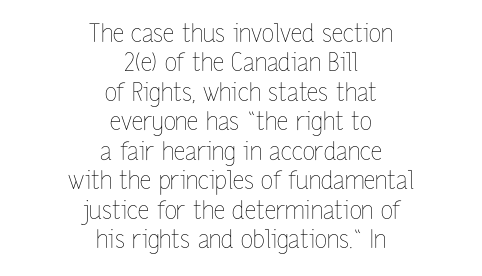
In terms of posture, this sample is upright. Unmarked baselines from the first word to the last. This sample is center-justified, so both line endings float freely. The line texture is even and compact thanks to regular tracking.
